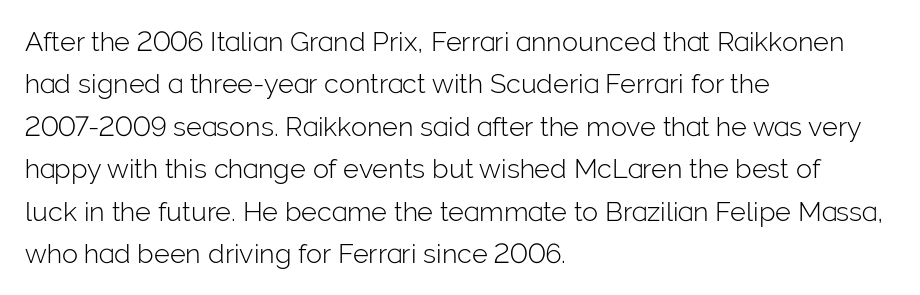
Characters follow at the spacing the type designer built in. Where is the straight margin? On the left. Weight: regular or lighter. Check the space under the baseline: it is left empty. Each new line begins a customary step beneath the previous one.
